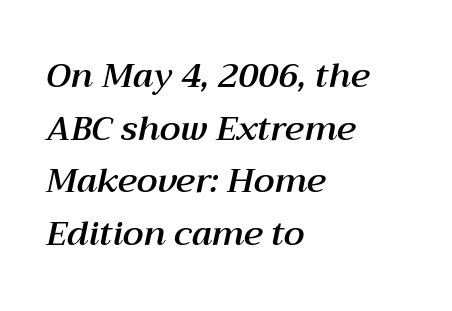
{"italic": "yes", "lean": "right", "slant_degrees": 12, "width": "normal", "stroke_contrast": "medium", "x_height": "medium", "monospaced": "no", "underline": "no", "align": "left", "line_spacing": "normal", "line_spacing_ratio": 1.55, "letter_spacing": "normal", "letter_spacing_em": 0.0, "glyph_px": 34}
